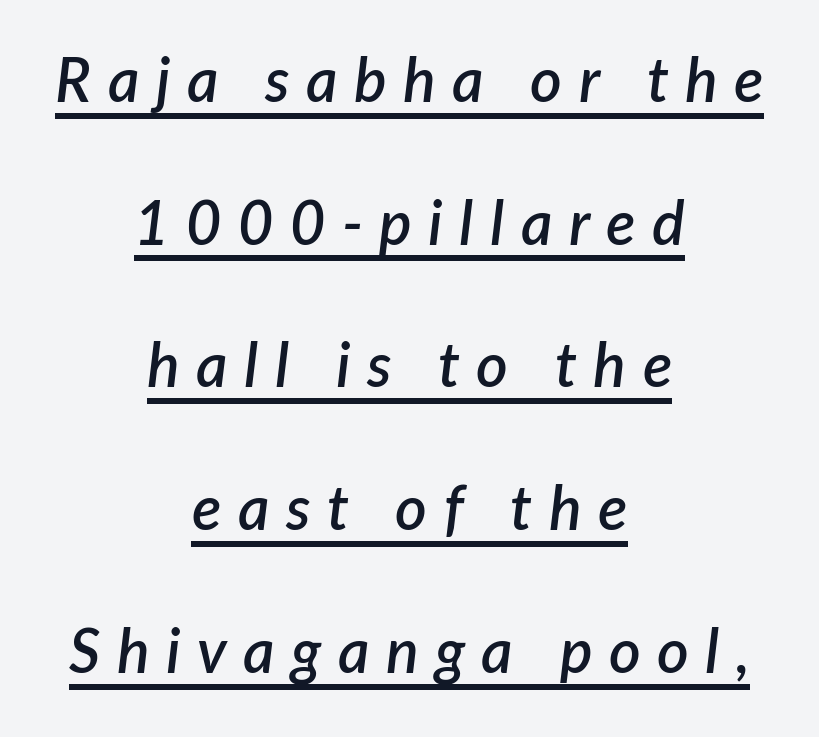
The image shows 61 px semibold type, italic (leaning right); set centered, loose line spacing (2.34x), unusually wide letter spacing (+0.27 em), underlined; low stroke contrast and a medium x-height.
